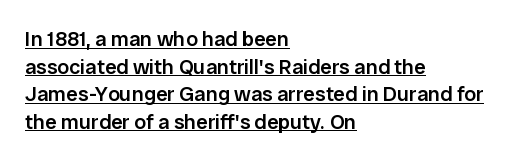
The text block is weighted toward the left margin, trailing off unevenly rightward. Is there much room between lines? A standard amount, neither cramped nor airy. In terms of letterspacing, this is plain default setting. Summary of weight: moderately heavy, a semibold. Nope, not italic — everything's standing straight. Check the space under the baseline: a stroke is drawn there.
